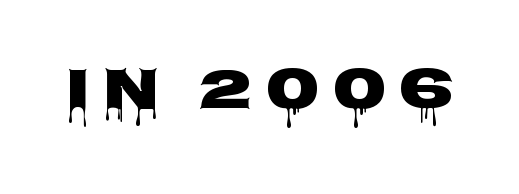
{"serif": "no", "italic": "no", "bold": "yes", "weight": "heavy", "width": "wide", "stroke_contrast": "low", "x_height": "large", "monospaced": "no", "underline": "no", "letter_spacing": "wide", "letter_spacing_em": 0.2, "glyph_px": 59}
